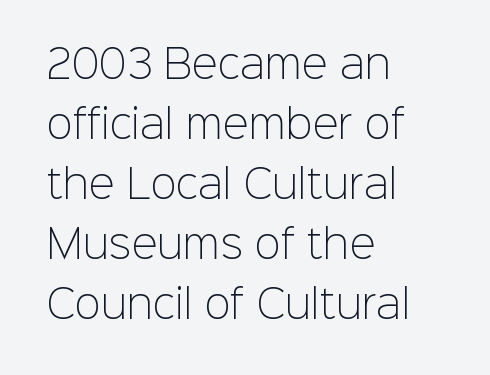
Descender tails drop into unmarked territory. Caption: multi-line text, flush left, ragged right. Quick note: not italic, upright. This sample has the flowing, uneven cadence of proportional lettering. Regular leading.
